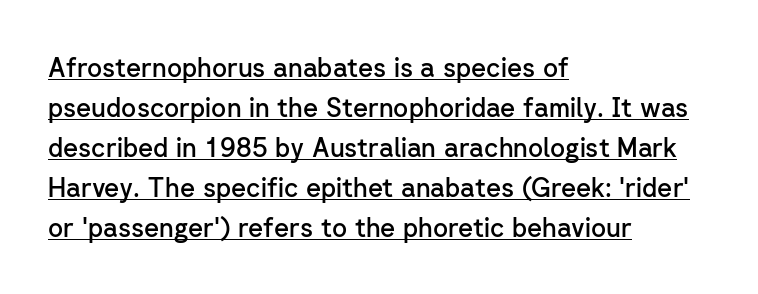
{"italic": "no", "bold": "semi", "underline": "yes", "align": "left", "line_spacing": "normal", "line_spacing_ratio": 1.54, "letter_spacing": "normal", "letter_spacing_em": 0.0, "glyph_px": 26}
